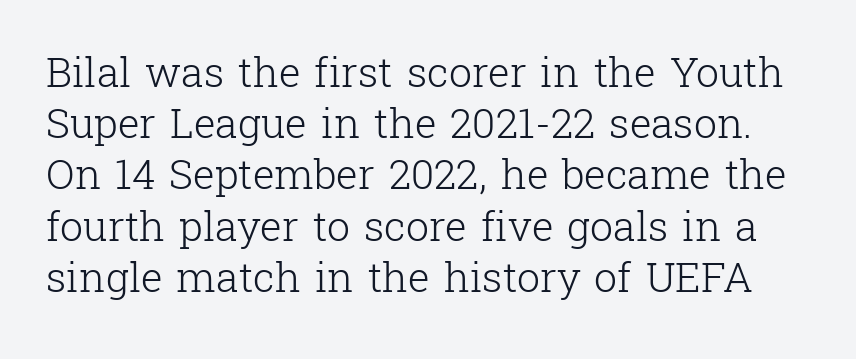
Descender tails drop into unmarked territory. Little horizontal feet cap the strokes, marking this as serif type. Glyph-to-glyph distance matches everyday printed text. The leading is moderate, giving the passage an even texture.
